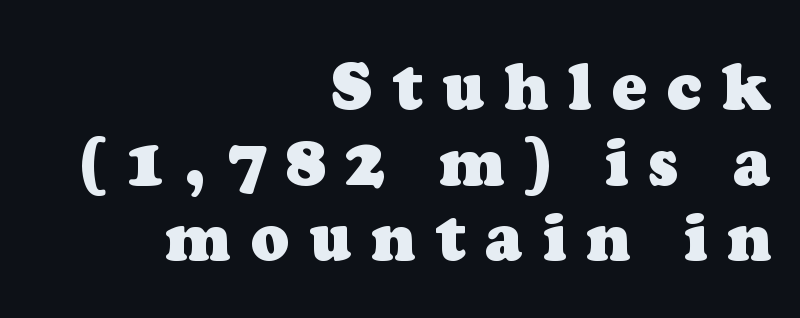
{"serif": "yes", "bold": "yes", "weight": "heavy", "width": "normal", "stroke_contrast": "low", "x_height": "medium", "monospaced": "no", "underline": "no", "align": "right", "line_spacing_ratio": 1.18, "letter_spacing": "wide", "letter_spacing_em": 0.31, "glyph_px": 64}
